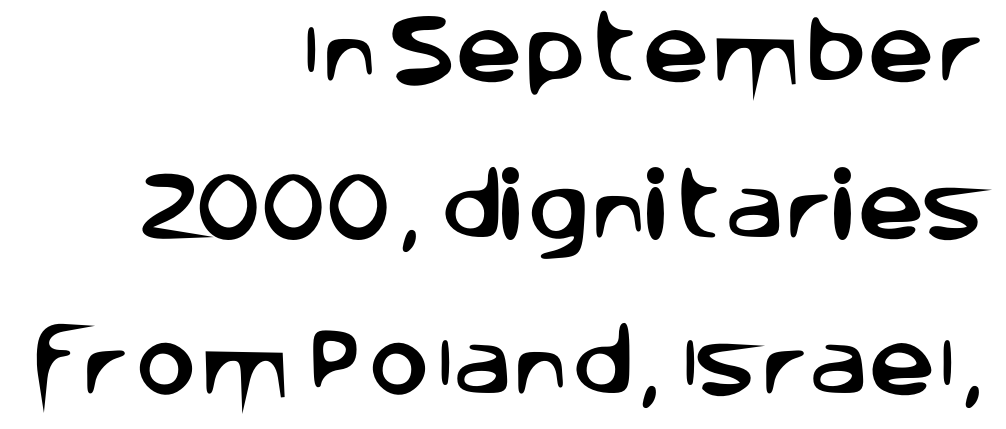
Is the letter spacing exaggerated? No — it looks like the ordinary default. A typesetter would call this proportional, since set widths differ per character. What's the leading like? Stretched, with rows far apart. Vertical strokes here are truly vertical. Words float on clear page, feet unadorned.
